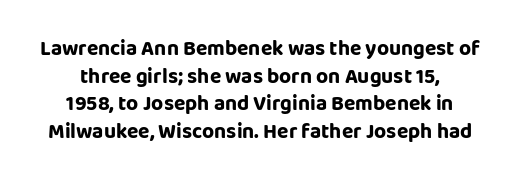
{"italic": "no", "bold": "yes", "underline": "no", "align": "center", "line_spacing": "normal", "line_spacing_ratio": 1.31, "letter_spacing": "normal", "letter_spacing_em": 0.0, "glyph_px": 21}
